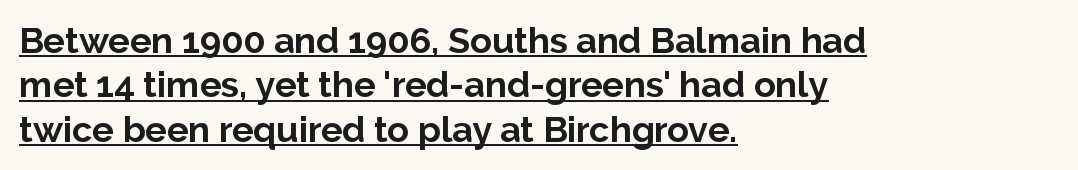
The image shows 36 px bold sans-serif type, upright; set left-aligned, line spacing 1.23x, normal letter spacing, underlined; low stroke contrast and a medium x-height.
